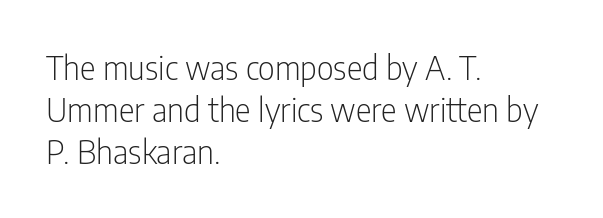
The typeface has the unassuming heft of standard copy or less. The zone under the glyphs is completely vacant. This is sans-serif lettering, the kind often seen on screens and signage. Nobody touched the tracking dial on this one. Character widths vary here, with narrow letters taking less room than wide ones.
